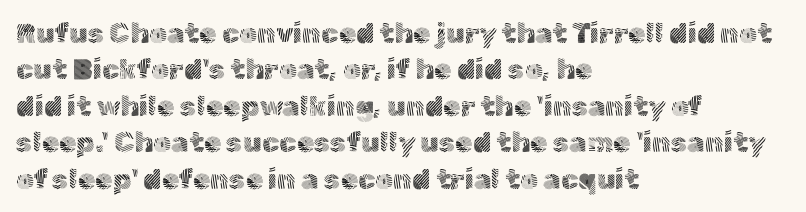
The image shows 28 px light sans-serif type, upright; set left-aligned, normal line spacing (1.3x), normal letter spacing, not underlined; a medium x-height.
